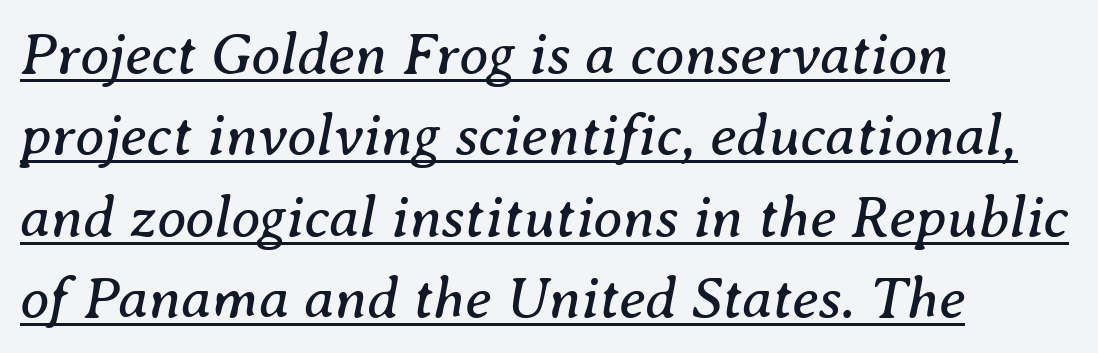
This block has exactly the height ordinary leading produces. The passage is arranged the way most books set body copy — flush left. Looking at the ascenders, they clearly lean. Looks like someone drew a line under every word here.
